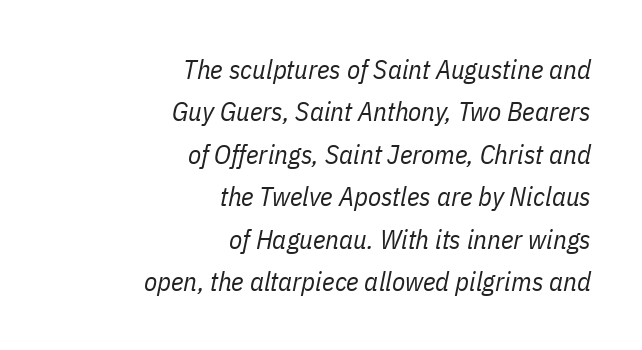
{"italic": "yes", "lean": "right", "slant_degrees": 11, "bold": "no", "underline": "no", "align": "right", "line_spacing": "normal", "line_spacing_ratio": 1.57, "letter_spacing": "normal", "letter_spacing_em": 0.0, "glyph_px": 27}
